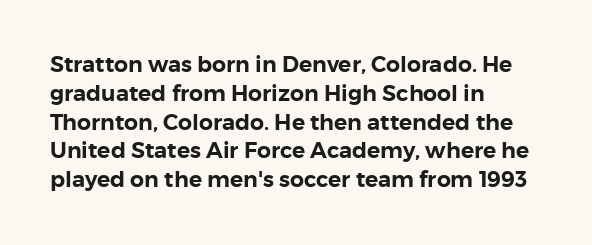
The image shows 22 px text type, upright; set left-aligned, normal line spacing (1.31x), normal letter spacing, not underlined.
